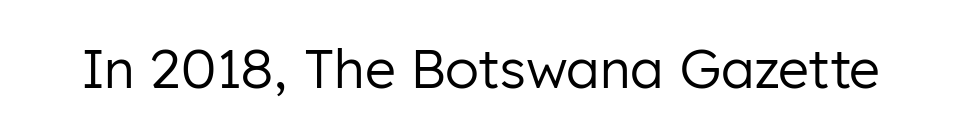
Q: Is the text bold? A: No.
Q: Is the text italic (slanted)? A: No, it is upright.
Q: Is the typeface a serif or a sans-serif typeface? A: Sans-serif.
Q: Is the text underlined? A: No.
Q: Is the spacing between letters normal or unusually wide? A: Normal.
Q: Width (condensed, normal, or wide)? A: Normal.
Q: Stroke contrast? A: Low.
Q: x-height? A: Medium.
Q: Monospaced? A: No.
